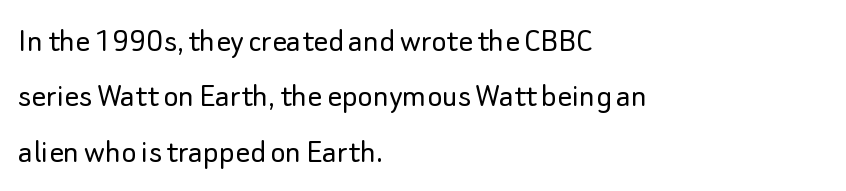
Each stroke keeps to a modest, everyday thickness or less. This sample uses plain, unmodified letter spacing. These lines stack with their left ends in a neat column. The axis of the letterforms is exactly vertical.
